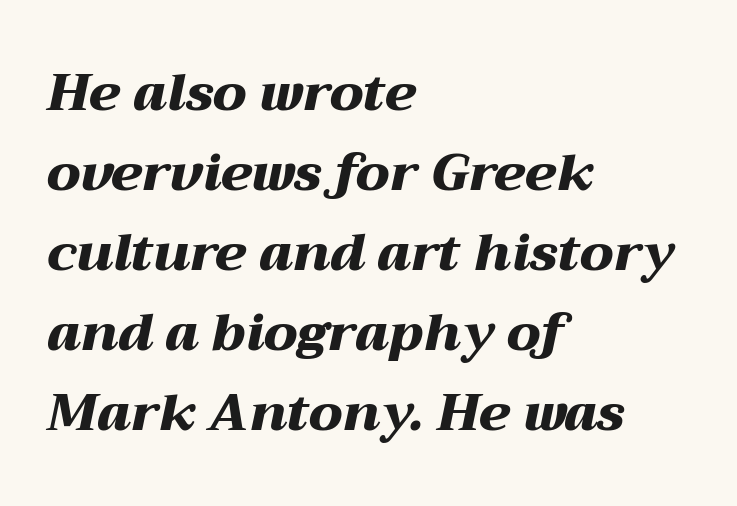
The image shows 52 px heavy, wide type, italic (leaning right); set left-aligned, normal line spacing (1.54x), normal letter spacing, not underlined; medium stroke contrast and a medium x-height.
